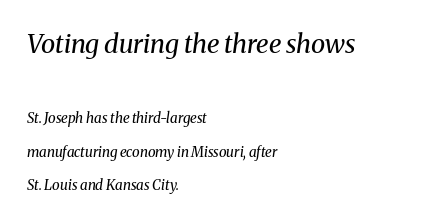
Q: Is the text bold? A: No.
Q: Is the text italic (slanted)? A: Yes, it leans right by about 8 degrees.
Q: Is the text underlined? A: No.
Q: How is the paragraph aligned? A: Left-aligned.
Q: Is the spacing between letters normal or unusually wide? A: Normal.
Q: Is the spacing between lines tight, normal or loose? A: Loose.
Q: Which block of text is set in a larger size, the first (top) or the second (bottom)? A: The first (top) one.
